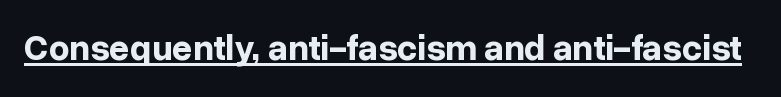
{"serif": "no", "italic": "no", "bold": "yes", "weight": "bold", "width": "normal", "stroke_contrast": "low", "x_height": "medium", "monospaced": "no", "underline": "yes", "letter_spacing": "normal", "letter_spacing_em": 0.0, "glyph_px": 36}
